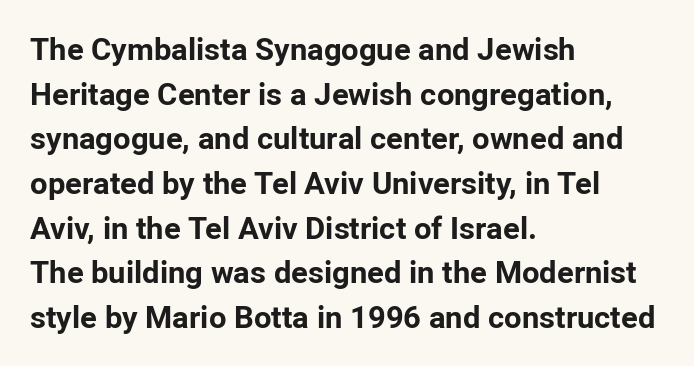
{"serif": "no", "italic": "no", "bold": "yes", "weight": "bold", "width": "normal", "stroke_contrast": "low", "x_height": "medium", "monospaced": "no", "underline": "no", "align": "left", "line_spacing": "normal", "line_spacing_ratio": 1.44, "letter_spacing": "normal", "letter_spacing_em": 0.0, "glyph_px": 31}
